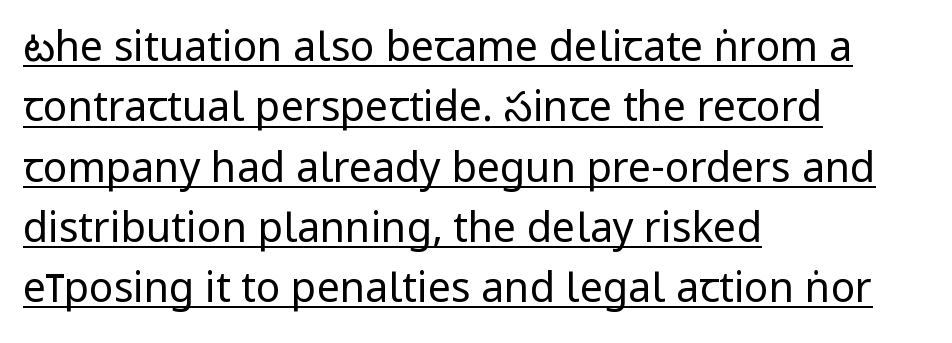
{"serif": "no", "italic": "no", "bold": "no", "weight": "regular", "width": "condensed", "stroke_contrast": "low", "underline": "yes", "align": "left", "line_spacing": "normal", "line_spacing_ratio": 1.47, "letter_spacing": "normal", "letter_spacing_em": 0.0, "glyph_px": 41}
